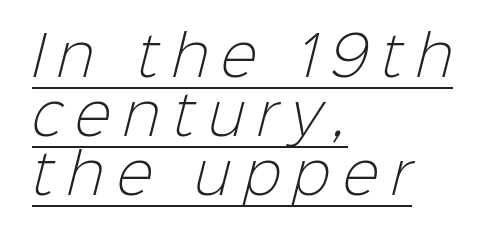
{"serif": "no", "bold": "no", "weight": "light", "width": "normal", "stroke_contrast": "low", "x_height": "medium", "monospaced": "no", "underline": "yes", "align": "left", "line_spacing": "tight", "line_spacing_ratio": 1.07, "letter_spacing": "wide", "letter_spacing_em": 0.23, "glyph_px": 55}
